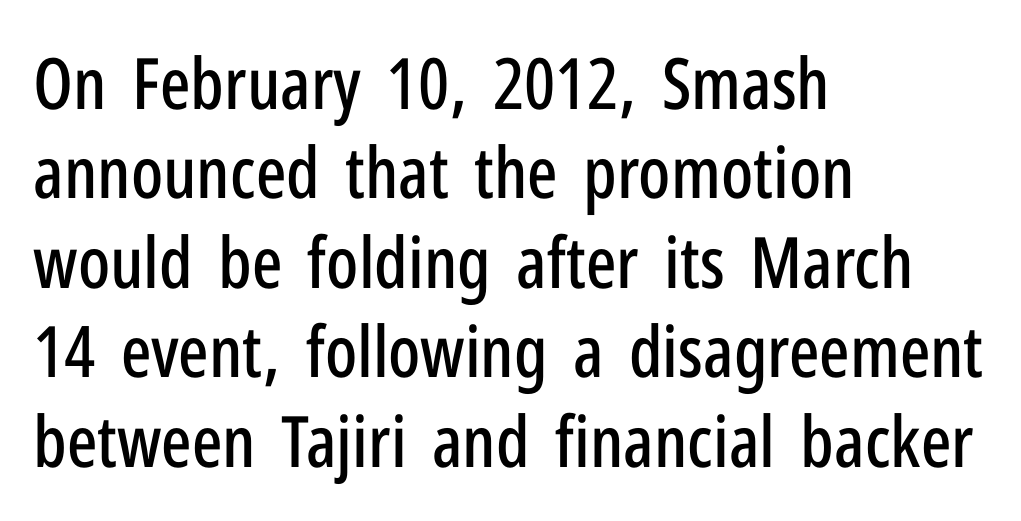
Q: Is the text italic (slanted)? A: No, it is upright.
Q: Is the typeface a serif or a sans-serif typeface? A: Sans-serif.
Q: Is the text underlined? A: No.
Q: How is the paragraph aligned? A: Left-aligned.
Q: Is the spacing between letters normal or unusually wide? A: Normal.
Q: Is the spacing between lines tight, normal or loose? A: Normal.
Q: Width (condensed, normal, or wide)? A: Condensed.
Q: Stroke contrast? A: Low.
Q: x-height? A: Medium.
Q: Monospaced? A: No.
